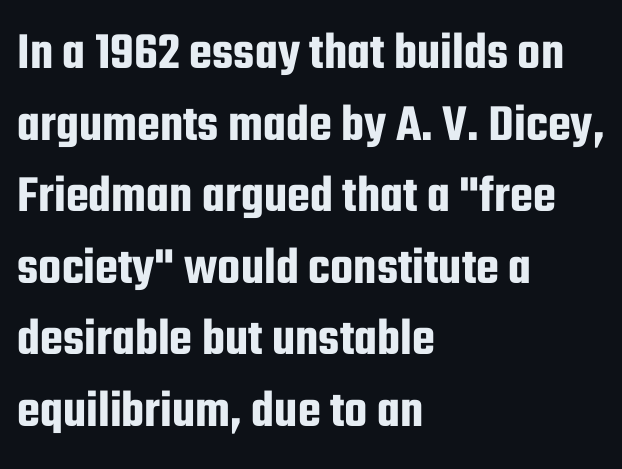
Q: Is the text italic (slanted)? A: No, it is upright.
Q: Is the typeface a serif or a sans-serif typeface? A: Sans-serif.
Q: Is the text underlined? A: No.
Q: How is the paragraph aligned? A: Left-aligned.
Q: Is the spacing between letters normal or unusually wide? A: Normal.
Q: Is the spacing between lines tight, normal or loose? A: Normal.
Q: Width (condensed, normal, or wide)? A: Condensed.
Q: Stroke contrast? A: Low.
Q: x-height? A: Medium.
Q: Monospaced? A: No.
